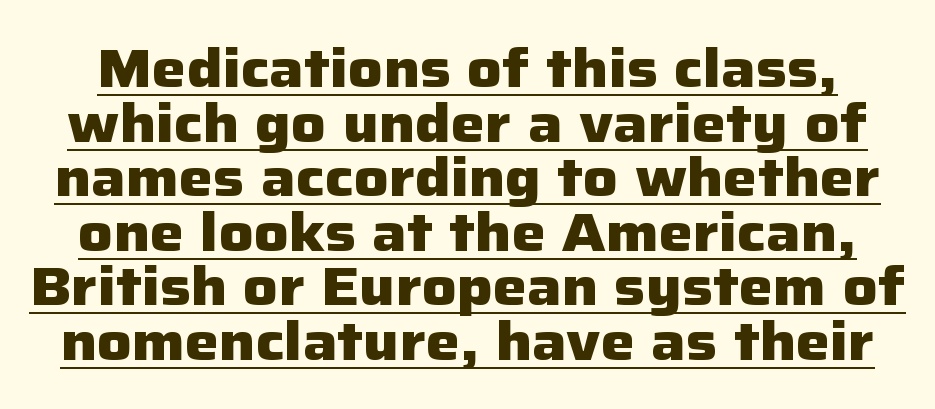
{"serif": "no", "italic": "no", "bold": "yes", "weight": "heavy", "width": "normal", "stroke_contrast": "low", "x_height": "medium", "monospaced": "no", "underline": "yes", "line_spacing": "tight", "line_spacing_ratio": 1.01, "letter_spacing": "normal", "letter_spacing_em": 0.0, "glyph_px": 54}
